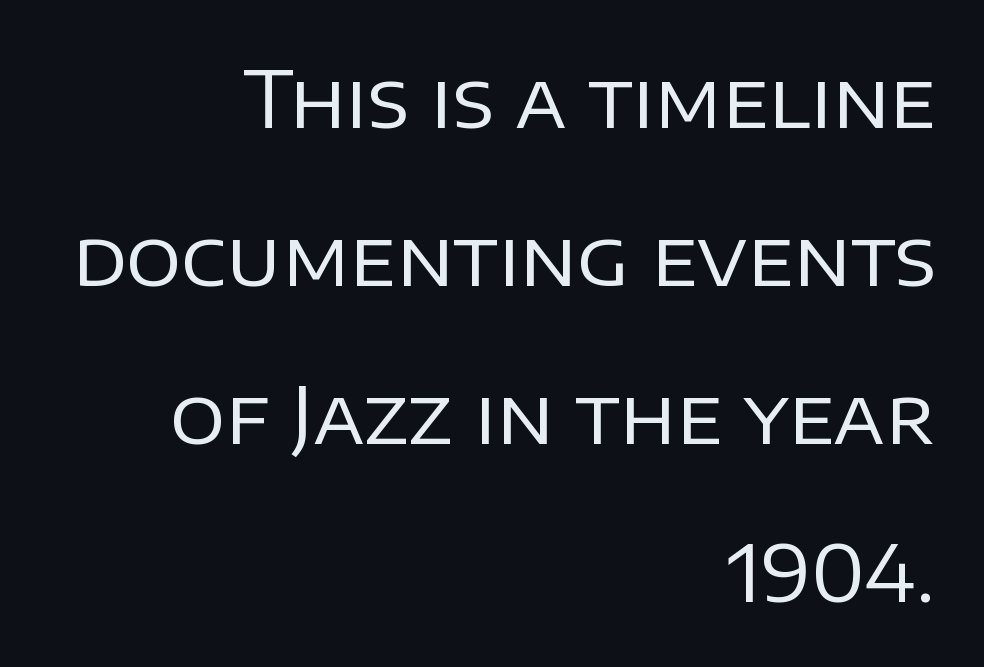
{"serif": "no", "italic": "no", "bold": "no", "weight": "regular", "width": "normal", "stroke_contrast": "low", "x_height": "large", "monospaced": "no", "underline": "no", "align": "right", "line_spacing": "loose", "line_spacing_ratio": 2.05, "letter_spacing": "normal", "letter_spacing_em": 0.0, "glyph_px": 77}
